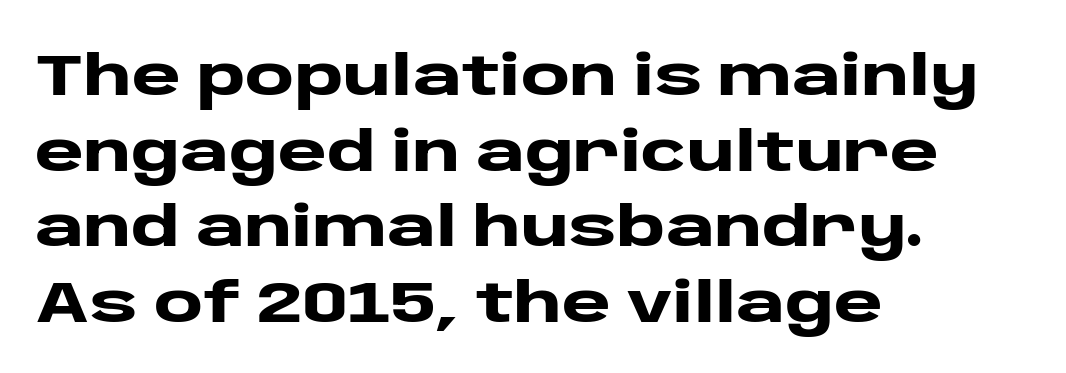
These words are printed bold, with thick strokes throughout. Is the letter spacing exaggerated? No — it looks like the ordinary default. The words here are not underlined. Classification — sans serif. When letters stand straight like this, we call the style roman or upright.
